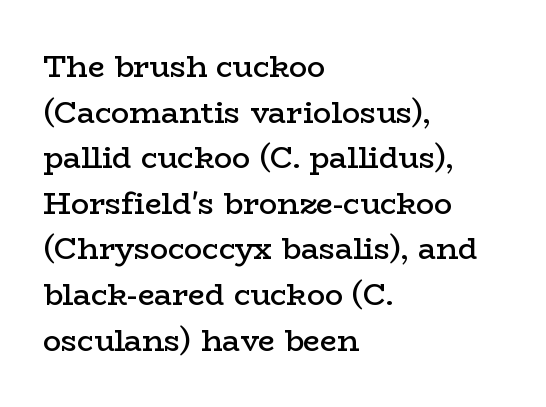
Q: Is the text bold? A: Semi-bold.
Q: Is the text italic (slanted)? A: No, it is upright.
Q: Is the typeface a serif or a sans-serif typeface? A: Serif.
Q: Is the text underlined? A: No.
Q: How is the paragraph aligned? A: Left-aligned.
Q: Is the spacing between letters normal or unusually wide? A: Normal.
Q: Is the spacing between lines tight, normal or loose? A: Normal.
Q: Width (condensed, normal, or wide)? A: Wide.
Q: Stroke contrast? A: Low.
Q: x-height? A: Medium.
Q: Monospaced? A: No.
